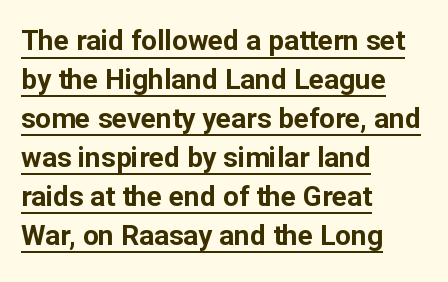
The image shows 28 px bold sans-serif type, upright; set left-aligned, normal line spacing (1.39x), normal letter spacing, underlined; low stroke contrast and a medium x-height.
